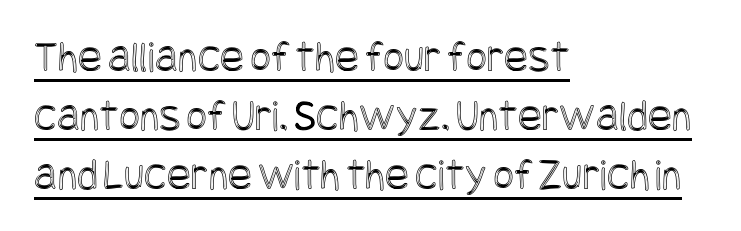
A student would call this left alignment; a typographer would say flush left, rag right. Tracking here is standard; glyphs follow each other at the usual distance. One glance says typical: line gaps are just what's usual. Every stem runs plumb, perpendicular to the baseline.
